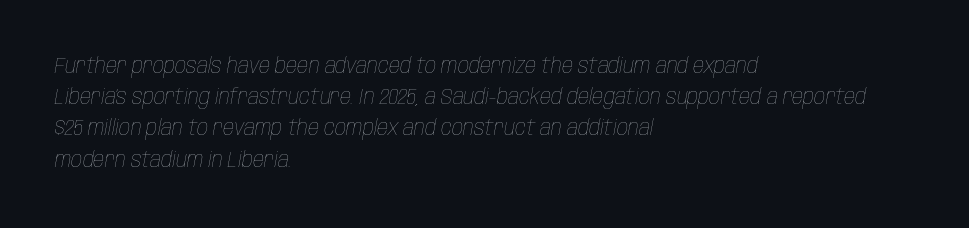
Q: Is the text bold? A: No.
Q: Is the text italic (slanted)? A: Yes, it leans right by about 10 degrees.
Q: Is the text underlined? A: No.
Q: How is the paragraph aligned? A: Left-aligned.
Q: Is the spacing between letters normal or unusually wide? A: Normal.
Q: Is the spacing between lines tight, normal or loose? A: Normal.
